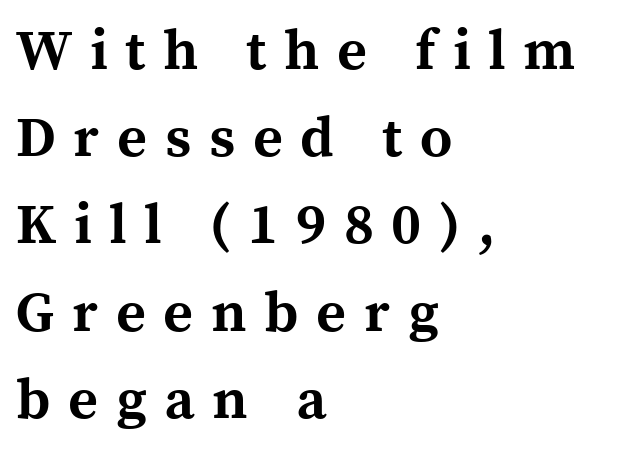
Q: Is the text bold? A: Yes.
Q: Is the text italic (slanted)? A: No, it is upright.
Q: Is the typeface a serif or a sans-serif typeface? A: Serif.
Q: Is the text underlined? A: No.
Q: How is the paragraph aligned? A: Left-aligned.
Q: Is the spacing between letters normal or unusually wide? A: Unusually wide.
Q: Is the spacing between lines tight, normal or loose? A: Normal.
Q: Width (condensed, normal, or wide)? A: Normal.
Q: x-height? A: Medium.
Q: Monospaced? A: No.
